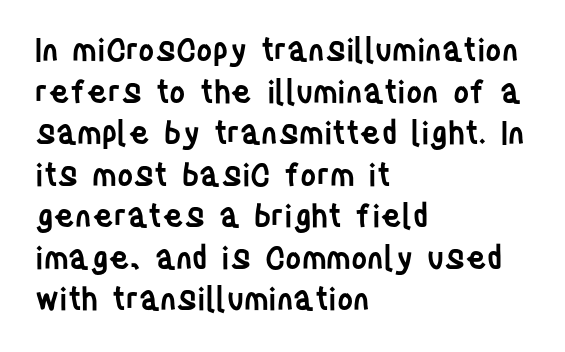
The image shows 31 px semibold, condensed sans-serif type, upright; set left-aligned, normal line spacing (1.34x), normal letter spacing, not underlined; low stroke contrast and a large x-height.
